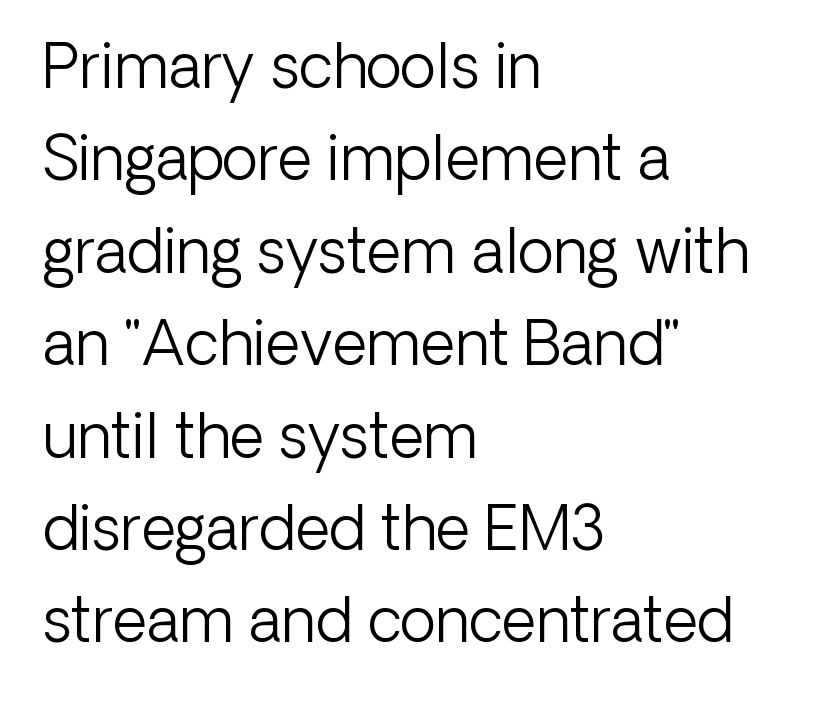
{"serif": "no", "italic": "no", "bold": "no", "weight": "light", "width": "normal", "stroke_contrast": "low", "x_height": "medium", "monospaced": "no", "underline": "no", "align": "left", "line_spacing": "normal", "line_spacing_ratio": 1.54, "letter_spacing": "normal", "letter_spacing_em": 0.0, "glyph_px": 60}
